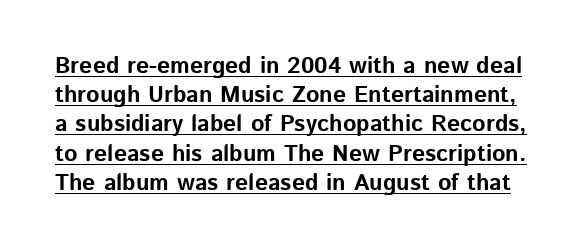
This sample uses an upright cut, with every glyph sitting square on the baseline. Evenly set lines give the paragraph a standard silhouette. The letterforms sit shoulder to shoulder at normal distance. The typesetter has applied underlining to the passage shown. The sample has been set heavy, in full bold.
